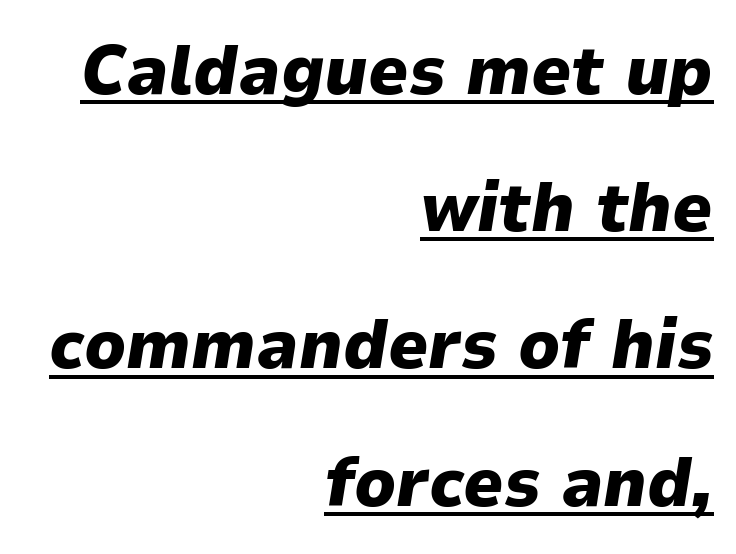
{"italic": "yes", "lean": "right", "slant_degrees": 9, "bold": "yes", "weight": "heavy", "width": "normal", "stroke_contrast": "low", "x_height": "medium", "monospaced": "no", "underline": "yes", "align": "right", "line_spacing": "loose", "line_spacing_ratio": 1.96, "letter_spacing": "normal", "letter_spacing_em": 0.0, "glyph_px": 70}
